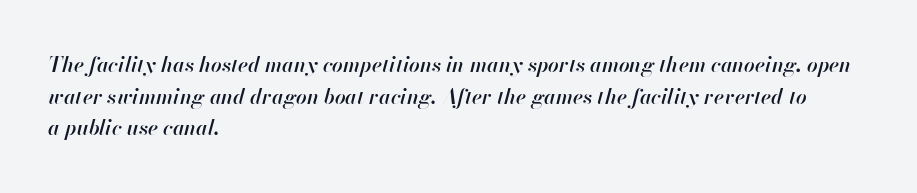
{"italic": "yes", "lean": "right", "slant_degrees": 13, "bold": "semi", "underline": "no", "align": "left", "line_spacing": "normal", "line_spacing_ratio": 1.51, "letter_spacing": "normal", "letter_spacing_em": 0.0, "glyph_px": 21}
